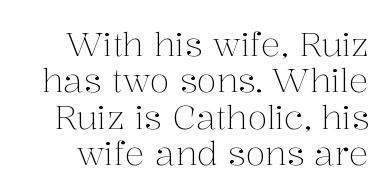
Check where the strokes stop: tiny serifs finish them off. Weight: not bold — regular or lighter. The specimen reads as upright at a glance. Does the leading feel generous? Not at all — it's pinched. The baseline area is clear.
